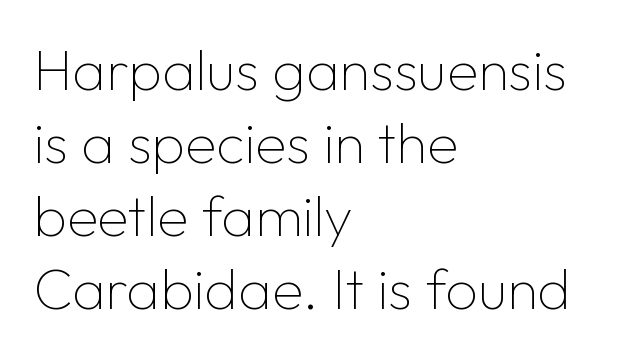
Q: Is the text bold? A: No.
Q: Is the text italic (slanted)? A: No, it is upright.
Q: Is the typeface a serif or a sans-serif typeface? A: Sans-serif.
Q: Is the text underlined? A: No.
Q: How is the paragraph aligned? A: Left-aligned.
Q: Is the spacing between letters normal or unusually wide? A: Normal.
Q: Is the spacing between lines tight, normal or loose? A: Normal.
Q: Width (condensed, normal, or wide)? A: Normal.
Q: Stroke contrast? A: Low.
Q: x-height? A: Medium.
Q: Monospaced? A: No.
